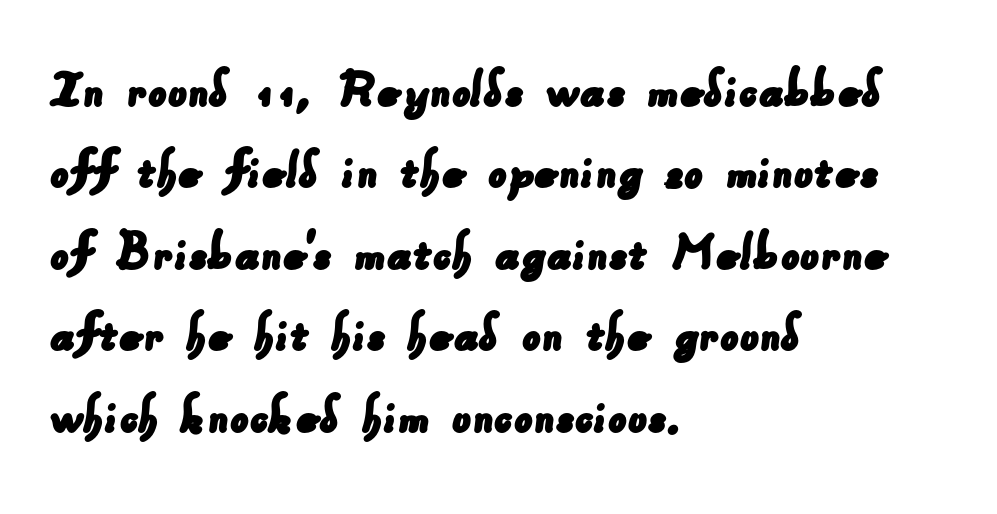
Q: Is the typeface a serif or a sans-serif typeface? A: Sans-serif.
Q: Is the text underlined? A: No.
Q: How is the paragraph aligned? A: Left-aligned.
Q: Is the spacing between letters normal or unusually wide? A: Normal.
Q: Is the spacing between lines tight, normal or loose? A: Normal.
Q: Width (condensed, normal, or wide)? A: Normal.
Q: Stroke contrast? A: Low.
Q: x-height? A: Small.
Q: Monospaced? A: No.
